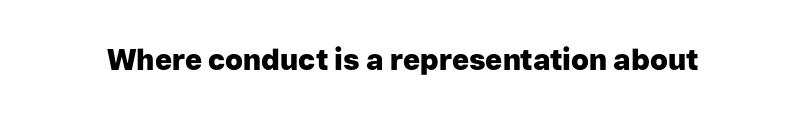
Q: Is the text bold? A: Yes.
Q: Is the text italic (slanted)? A: No, it is upright.
Q: Is the typeface a serif or a sans-serif typeface? A: Sans-serif.
Q: Is the text underlined? A: No.
Q: Is the spacing between letters normal or unusually wide? A: Normal.
Q: Width (condensed, normal, or wide)? A: Normal.
Q: Stroke contrast? A: Low.
Q: x-height? A: Medium.
Q: Monospaced? A: No.
